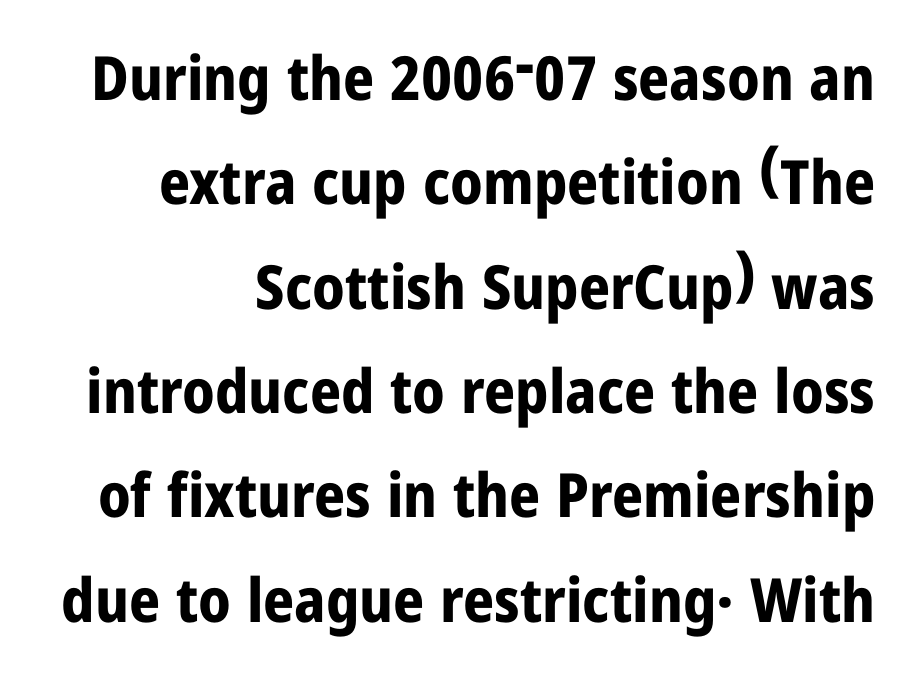
Q: Is the text bold? A: Yes.
Q: Is the text italic (slanted)? A: No, it is upright.
Q: Is the typeface a serif or a sans-serif typeface? A: Sans-serif.
Q: Is the text underlined? A: No.
Q: Is the spacing between letters normal or unusually wide? A: Normal.
Q: Width (condensed, normal, or wide)? A: Condensed.
Q: Stroke contrast? A: Low.
Q: x-height? A: Medium.
Q: Monospaced? A: No.
